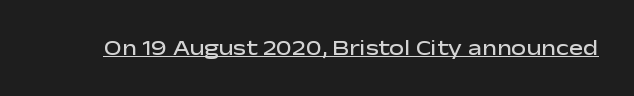
Q: Is the text bold? A: Semi-bold.
Q: Is the text italic (slanted)? A: No, it is upright.
Q: Is the text underlined? A: Yes.
Q: Is the spacing between letters normal or unusually wide? A: Normal.
